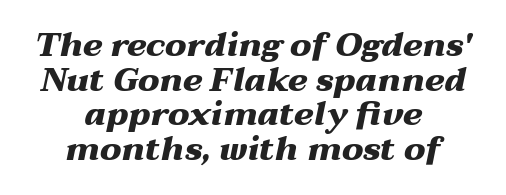
The image shows 33 px heavy, wide type, italic (leaning right); set centered, tight line spacing (1.05x), normal letter spacing, not underlined; medium stroke contrast and a medium x-height.
